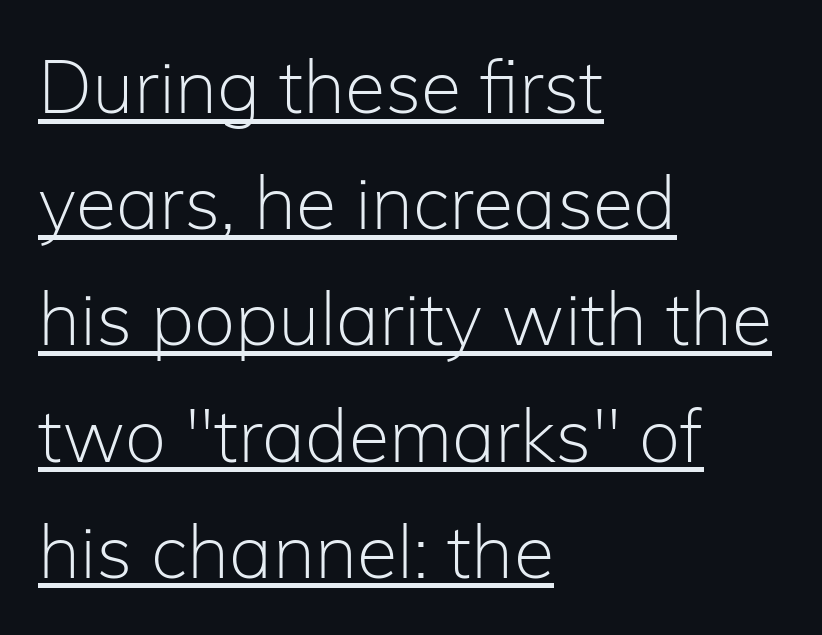
The image shows 74 px light sans-serif type, upright; set left-aligned, normal line spacing (1.57x), normal letter spacing, underlined; low stroke contrast and a medium x-height.
